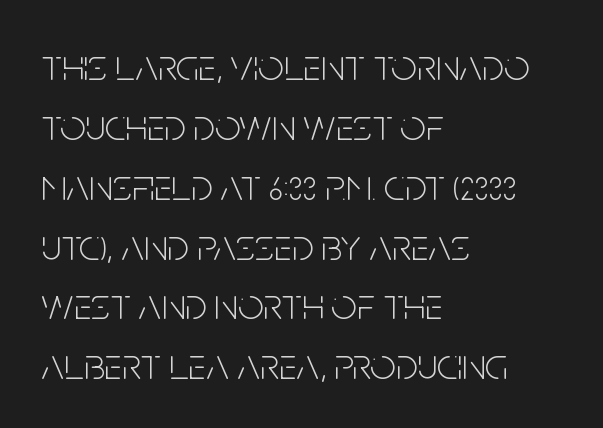
Beneath every word, the page is bare. The lettering holds an erect, upright posture throughout. Short and long lines alike share a common starting point at left. The face used here is proportionally spaced, like ordinary book or web type. Ink coverage per letter is moderate at most. Leading matches the norm, producing a regular column.
